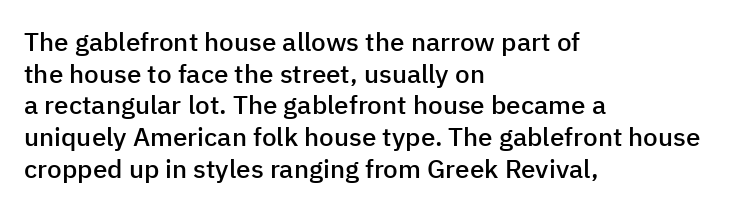
The image shows 26 px text type, upright; set left-aligned, line spacing 1.22x, normal letter spacing, not underlined.
